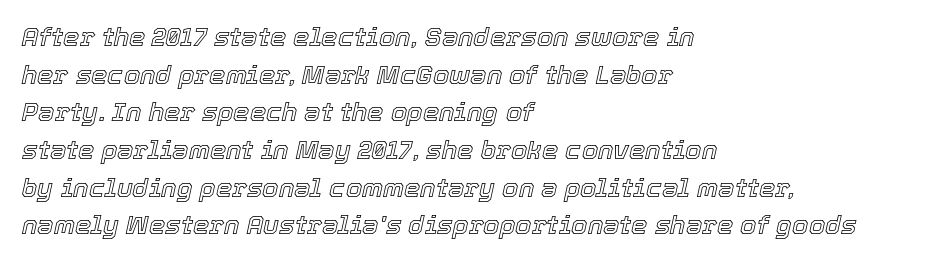
Q: Is the text italic (slanted)? A: Yes, it leans right by about 12 degrees.
Q: Is the text underlined? A: No.
Q: How is the paragraph aligned? A: Left-aligned.
Q: Is the spacing between letters normal or unusually wide? A: Normal.
Q: Is the spacing between lines tight, normal or loose? A: Normal.
